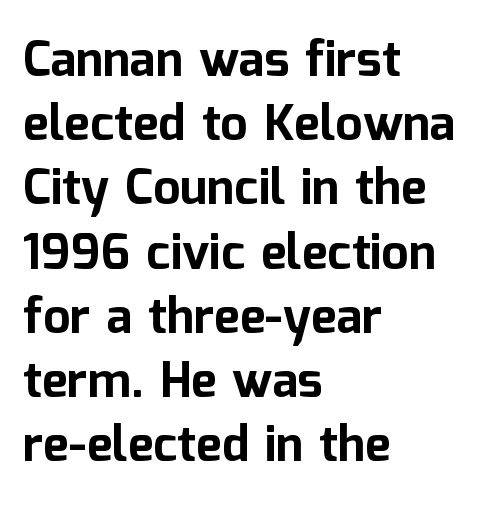
Q: Is the text bold? A: Yes.
Q: Is the text italic (slanted)? A: No, it is upright.
Q: Is the typeface a serif or a sans-serif typeface? A: Sans-serif.
Q: Is the text underlined? A: No.
Q: How is the paragraph aligned? A: Left-aligned.
Q: Is the spacing between letters normal or unusually wide? A: Normal.
Q: Is the spacing between lines tight, normal or loose? A: Normal.
Q: Width (condensed, normal, or wide)? A: Normal.
Q: Stroke contrast? A: Low.
Q: x-height? A: Medium.
Q: Monospaced? A: No.
